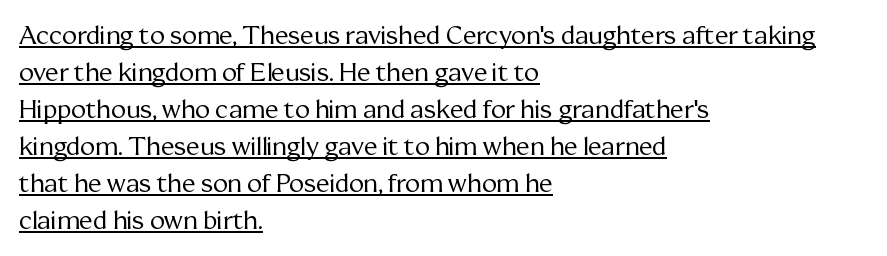
Q: Is the text bold? A: No.
Q: Is the text italic (slanted)? A: No, it is upright.
Q: Is the text underlined? A: Yes.
Q: How is the paragraph aligned? A: Left-aligned.
Q: Is the spacing between letters normal or unusually wide? A: Normal.
Q: Is the spacing between lines tight, normal or loose? A: Normal.
